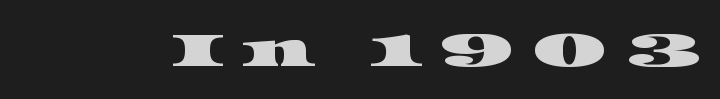
{"serif": "yes", "width": "wide", "stroke_contrast": "high", "x_height": "large", "monospaced": "no", "underline": "no", "letter_spacing": "wide", "letter_spacing_em": 0.33, "glyph_px": 49}
